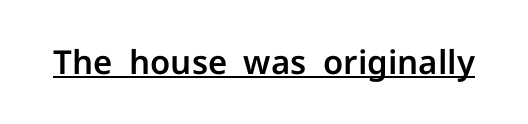
Glance below the letters and you will spot a drawn line. What stands out about the letter spacing? Nothing — it is the standard amount. The face used here is proportionally spaced, like ordinary book or web type. Font category for this specimen: sans-serif. It's the straight-up-and-down kind of type.
